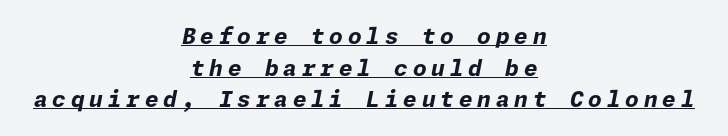
Tall strokes in this sample are angled rather than plumb. Summary of weight: heavy, a full bold. The lettering is marked with a stroke running underneath it. Honestly, the letter spacing is so wide it's the main thing you notice. Quick note: interline space is typical.
